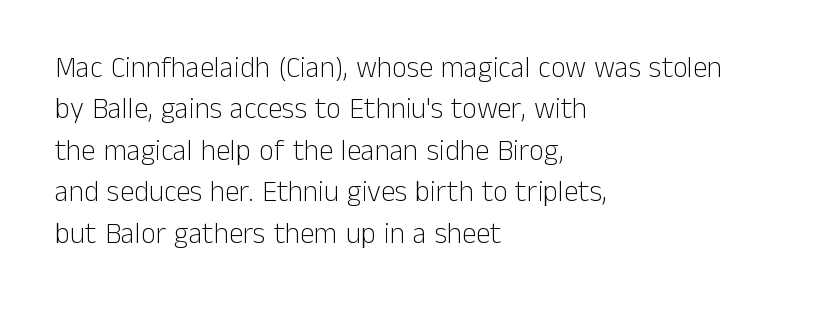
The image shows 29 px light sans-serif type, upright; set left-aligned, normal line spacing (1.43x), normal letter spacing, not underlined; low stroke contrast and a medium x-height.
